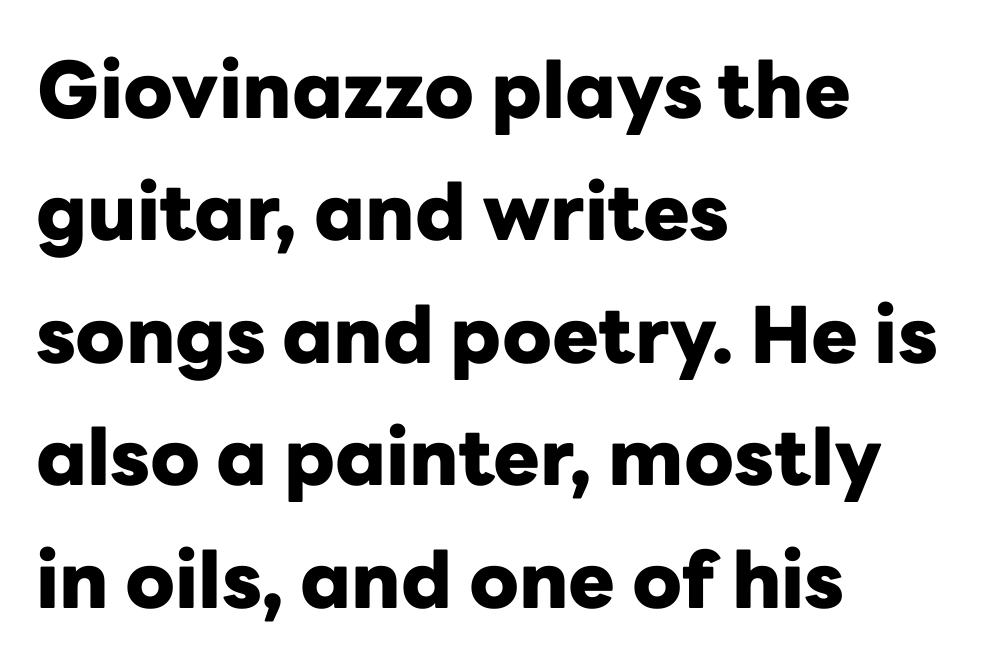
Q: Is the text bold? A: Yes.
Q: Is the text italic (slanted)? A: No, it is upright.
Q: Is the typeface a serif or a sans-serif typeface? A: Sans-serif.
Q: Is the text underlined? A: No.
Q: How is the paragraph aligned? A: Left-aligned.
Q: Is the spacing between letters normal or unusually wide? A: Normal.
Q: Is the spacing between lines tight, normal or loose? A: Normal.
Q: Width (condensed, normal, or wide)? A: Normal.
Q: Stroke contrast? A: Low.
Q: x-height? A: Medium.
Q: Monospaced? A: No.
